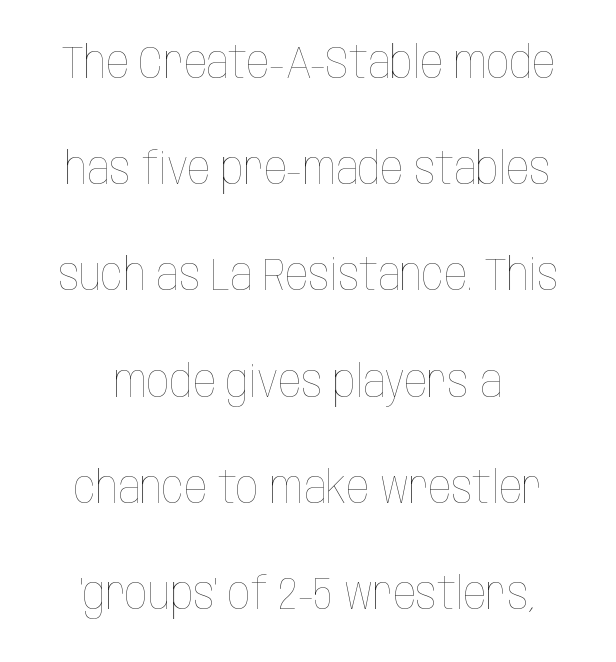
Words float on clear page, feet unadorned. The space between consecutive lines is lavish. A roman cut, with each character standing at attention. Is this a fixed-width face? No — the glyphs have proportional, varying widths. Weight: in the light-to-regular range. Standard letterfit; no display-style spreading of the glyphs.
